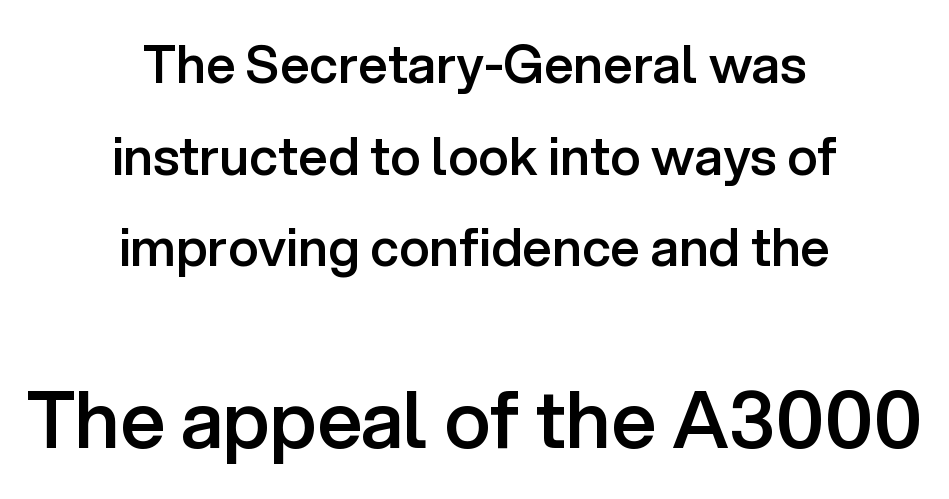
{"serif": "no", "italic": "no", "bold": "semi", "weight": "semibold", "width": "normal", "stroke_contrast": "low", "x_height": "medium", "monospaced": "no", "underline": "no", "align": "center", "line_spacing_ratio": 1.76, "letter_spacing": "normal", "letter_spacing_em": 0.0, "larger_block": "second", "size_ratio": 1.5, "glyph_px": 78}
